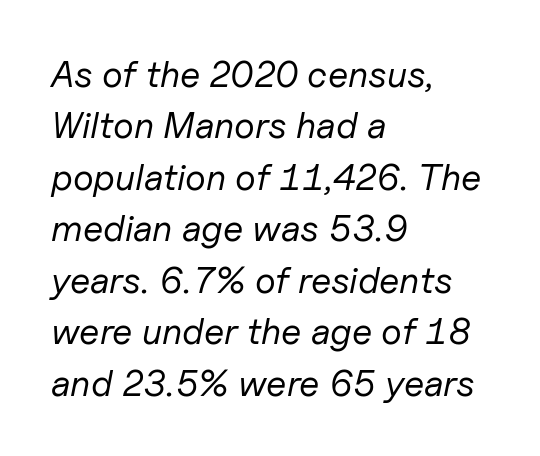
The image shows 37 px regular-weight type, italic (leaning right); set left-aligned, normal line spacing (1.39x), normal letter spacing, not underlined; low stroke contrast and a medium x-height.
